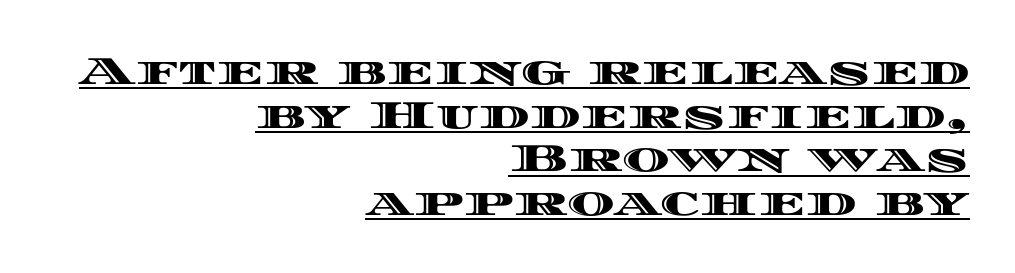
Each word holds together tightly as a unit, with standard inter-letter gaps. Closely set lines give the paragraph a compact silhouette. A roman cut, with each character standing at attention. Every row of glyphs terminates at an identical x-position on the right.
